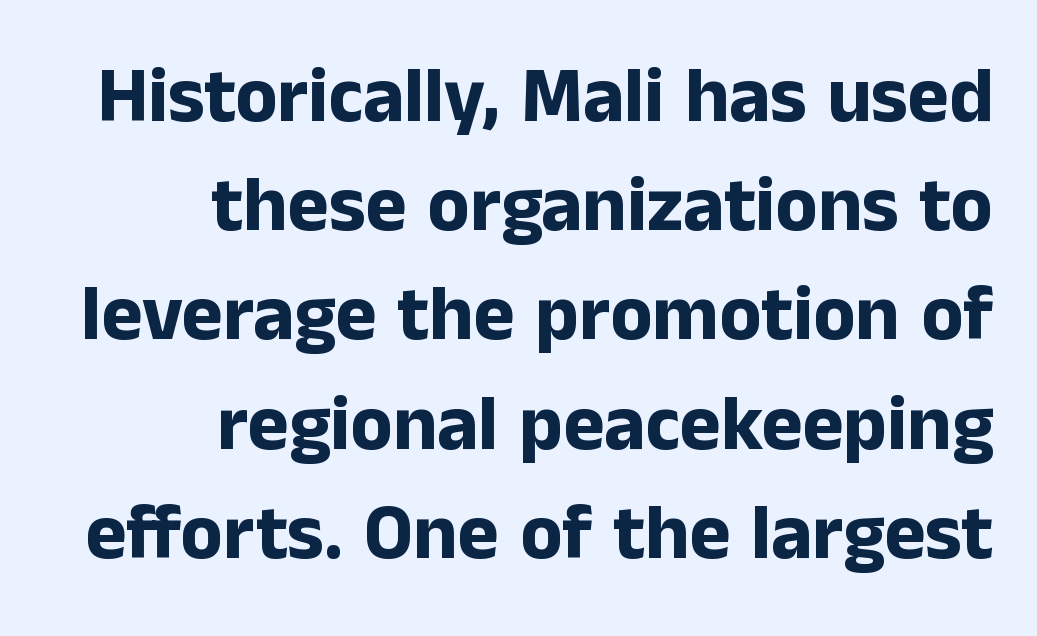
Q: Is the text bold? A: Yes.
Q: Is the text italic (slanted)? A: No, it is upright.
Q: Is the typeface a serif or a sans-serif typeface? A: Sans-serif.
Q: Is the text underlined? A: No.
Q: How is the paragraph aligned? A: Right-aligned.
Q: Is the spacing between letters normal or unusually wide? A: Normal.
Q: Is the spacing between lines tight, normal or loose? A: Normal.
Q: Width (condensed, normal, or wide)? A: Normal.
Q: Stroke contrast? A: Low.
Q: x-height? A: Medium.
Q: Monospaced? A: No.
